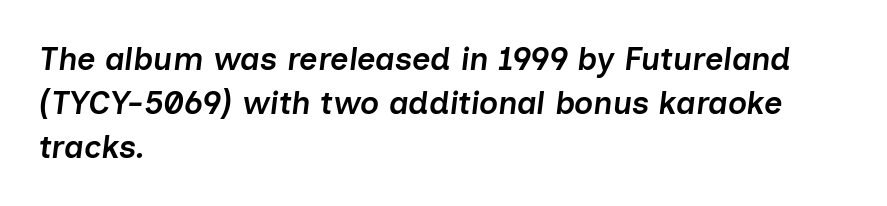
Q: Is the text bold? A: Semi-bold.
Q: Is the text italic (slanted)? A: Yes, it leans right by about 7 degrees.
Q: Is the text underlined? A: No.
Q: How is the paragraph aligned? A: Left-aligned.
Q: Is the spacing between letters normal or unusually wide? A: Normal.
Q: Is the spacing between lines tight, normal or loose? A: Normal.
Q: Width (condensed, normal, or wide)? A: Normal.
Q: Stroke contrast? A: Low.
Q: x-height? A: Medium.
Q: Monospaced? A: No.
